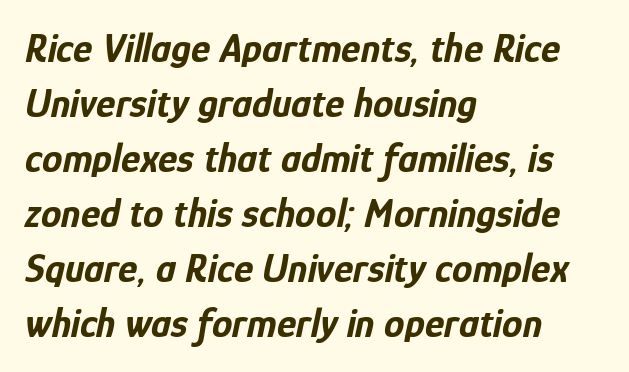
One glance says typical: line gaps are just what's usual. All the whitespace from short lines collects on the right. Stroke thickness is high; the sample reads as a true bold. The passage shown has conventional tracking throughout.
